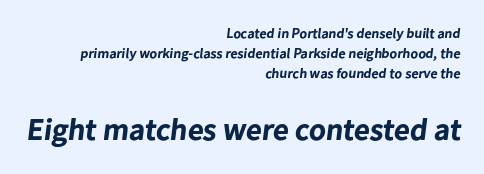
The image shows 31 px bold sans-serif type; set right-aligned, normal line spacing (1.44x), normal letter spacing, not underlined; the second (bottom) block is 2.21x larger; low stroke contrast and a medium x-height.
